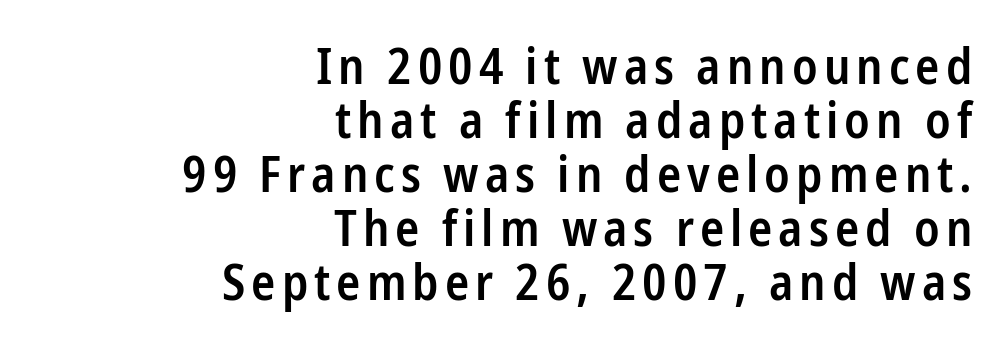
{"serif": "no", "italic": "no", "bold": "semi", "weight": "semibold", "width": "condensed", "stroke_contrast": "low", "x_height": "medium", "monospaced": "no", "underline": "no", "align": "right", "line_spacing": "tight", "line_spacing_ratio": 1.08, "glyph_px": 50}
